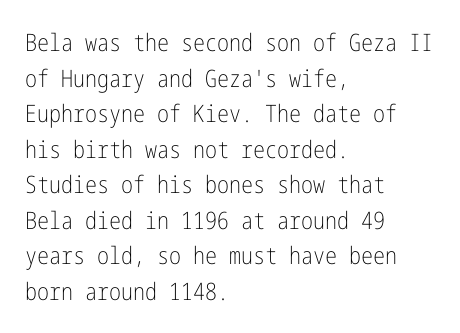
The image shows 24 px text type, upright; set left-aligned, normal line spacing (1.48x), normal letter spacing, not underlined.
